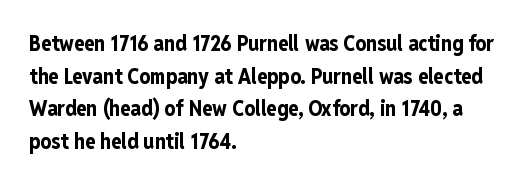
The image shows 21 px bold type, upright; set left-aligned, normal line spacing (1.55x), normal letter spacing, not underlined.
